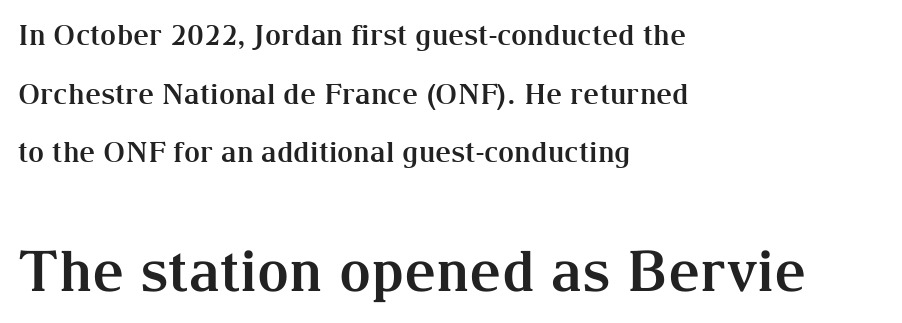
I'd describe the lettering as bold — thick and assertive. The rendering uses natural spacing where letterforms have individual widths. Observe the ordinary spacing: letters are neighbours, not strangers. The baseline area is clear. The composition opens small and finishes big.
